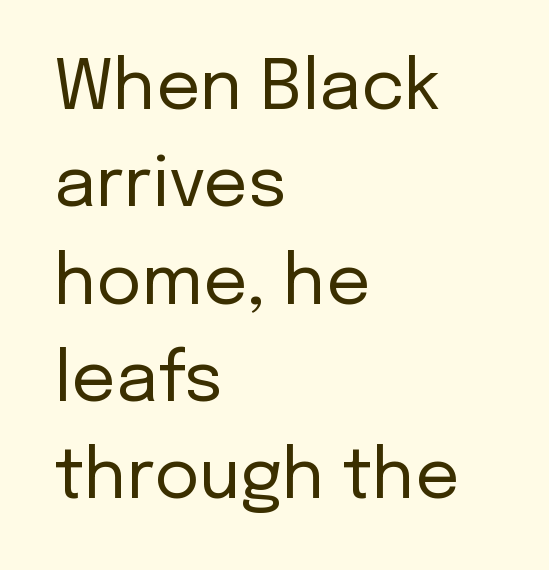
{"serif": "no", "italic": "no", "bold": "no", "weight": "regular", "width": "normal", "stroke_contrast": "low", "x_height": "medium", "monospaced": "no", "underline": "no", "align": "left", "line_spacing": "normal", "line_spacing_ratio": 1.41, "letter_spacing": "normal", "letter_spacing_em": 0.0, "glyph_px": 69}
